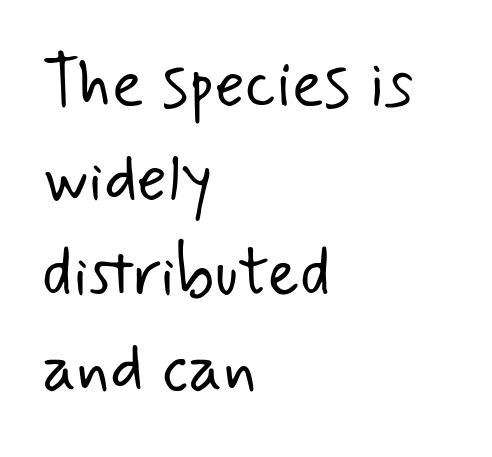
Q: Is the text bold? A: No.
Q: Is the typeface a serif or a sans-serif typeface? A: Sans-serif.
Q: Is the text underlined? A: No.
Q: How is the paragraph aligned? A: Left-aligned.
Q: Is the spacing between letters normal or unusually wide? A: Normal.
Q: Is the spacing between lines tight, normal or loose? A: Normal.
Q: Width (condensed, normal, or wide)? A: Normal.
Q: Stroke contrast? A: Low.
Q: x-height? A: Small.
Q: Monospaced? A: No.
